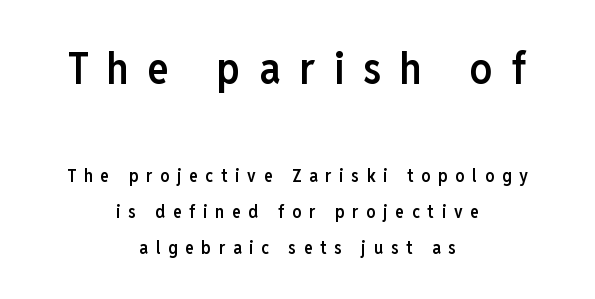
Q: Is the text bold? A: Semi-bold.
Q: Is the text italic (slanted)? A: No, it is upright.
Q: Is the typeface a serif or a sans-serif typeface? A: Sans-serif.
Q: Is the text underlined? A: No.
Q: How is the paragraph aligned? A: Centered.
Q: Is the spacing between letters normal or unusually wide? A: Unusually wide.
Q: Is the spacing between lines tight, normal or loose? A: Loose.
Q: Which block of text is set in a larger size, the first (top) or the second (bottom)? A: The first (top) one.
Q: Width (condensed, normal, or wide)? A: Condensed.
Q: Stroke contrast? A: Low.
Q: x-height? A: Medium.
Q: Monospaced? A: No.
